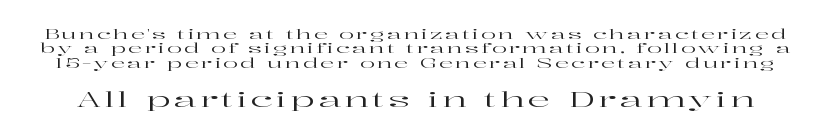
{"italic": "no", "underline": "no", "line_spacing": "tight", "line_spacing_ratio": 1.02, "larger_block": "second", "size_ratio": 1.57, "glyph_px": 22}
